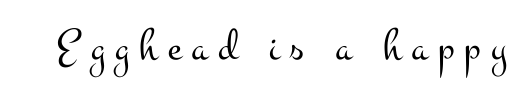
Q: Is the text bold? A: No.
Q: Is the text italic (slanted)? A: Yes.
Q: Is the typeface a serif or a sans-serif typeface? A: Serif.
Q: Is the text underlined? A: No.
Q: Is the spacing between letters normal or unusually wide? A: Unusually wide.
Q: Width (condensed, normal, or wide)? A: Wide.
Q: Stroke contrast? A: Medium.
Q: x-height? A: Small.
Q: Monospaced? A: No.
